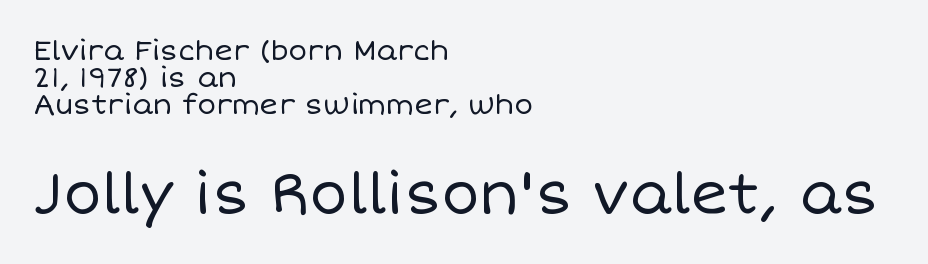
Compare the two chunks: the lower has the greater cap height. Caption: face not bold, strokes unweighted. Posture: upright roman. Plain, unruled lines of type. The typesetter chose a ragged-right arrangement here.
